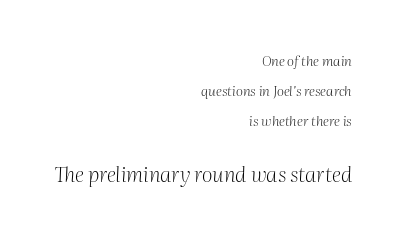
{"italic": "yes", "lean": "right", "slant_degrees": 2, "bold": "no", "underline": "no", "align": "right", "line_spacing": "loose", "line_spacing_ratio": 2.16, "letter_spacing": "normal", "letter_spacing_em": 0.0, "larger_block": "second", "size_ratio": 1.5, "glyph_px": 21}
